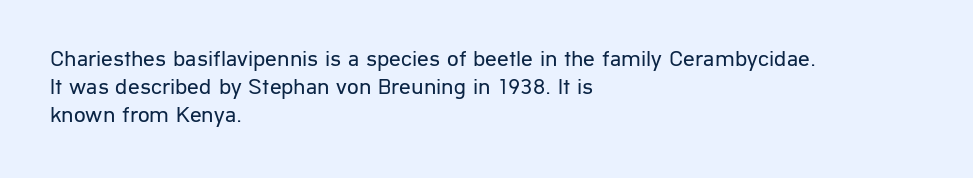
Q: Is the text bold? A: No.
Q: Is the text italic (slanted)? A: No, it is upright.
Q: Is the text underlined? A: No.
Q: How is the paragraph aligned? A: Left-aligned.
Q: Is the spacing between letters normal or unusually wide? A: Normal.
